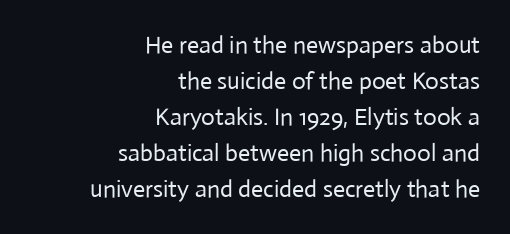
{"italic": "no", "bold": "no", "underline": "no", "align": "right", "line_spacing": "normal", "line_spacing_ratio": 1.5, "letter_spacing": "normal", "letter_spacing_em": 0.0, "glyph_px": 24}
